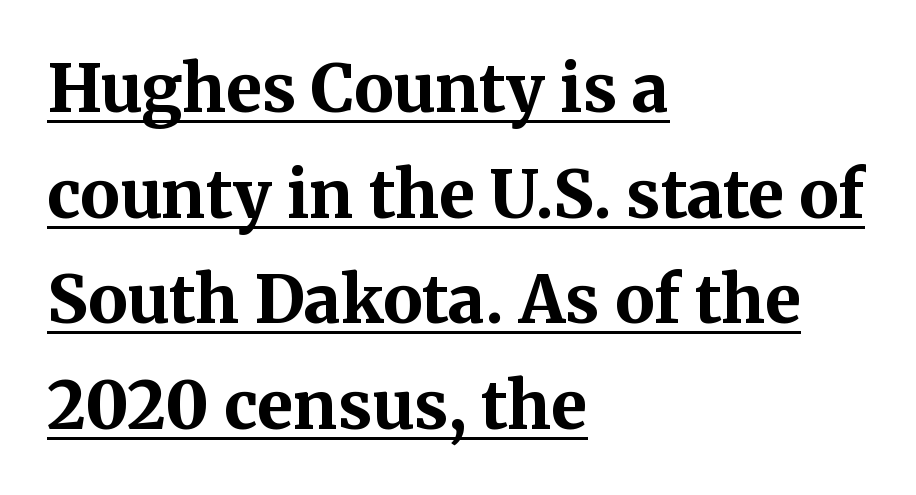
The setting favours the left margin, as ordinary paragraphs usually do. Strokes here are thick enough to call this a true bold. Honestly, the underline is the first thing you notice here. This is serif lettering, the kind often seen in printed books. The line-height multiplier appears to be the usual default.
